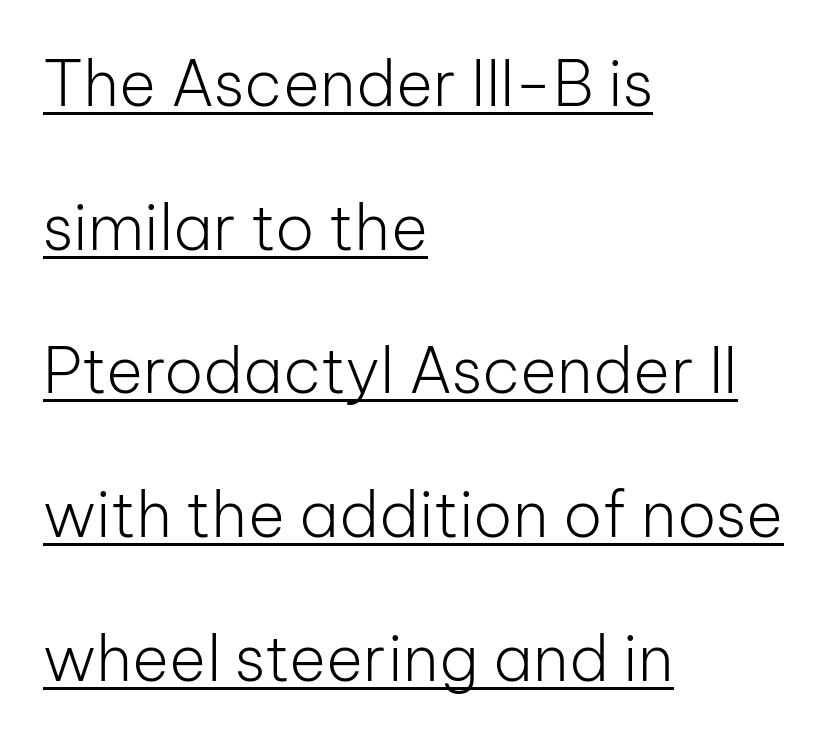
Words appear dense and cohesive because spacing is normal. Designer's note — italics off, roman on. The passage shown is typed in a proportional face where columns would drift. This rendering employs a face without finishing strokes, i.e., a sans-serif. Is this a heavy cut? Hardly; it is regular or lighter.
